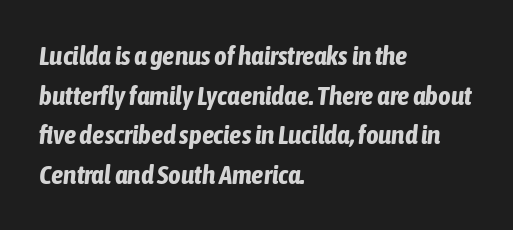
Q: Is the text bold? A: Yes.
Q: Is the text italic (slanted)? A: Yes, it leans right by about 6 degrees.
Q: Is the text underlined? A: No.
Q: How is the paragraph aligned? A: Left-aligned.
Q: Is the spacing between letters normal or unusually wide? A: Normal.
Q: Is the spacing between lines tight, normal or loose? A: Normal.
